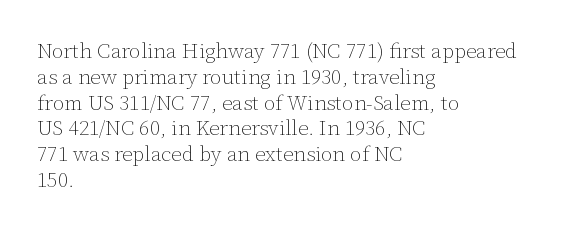
Q: Is the text bold? A: No.
Q: Is the text italic (slanted)? A: No, it is upright.
Q: Is the text underlined? A: No.
Q: How is the paragraph aligned? A: Left-aligned.
Q: Is the spacing between letters normal or unusually wide? A: Normal.
